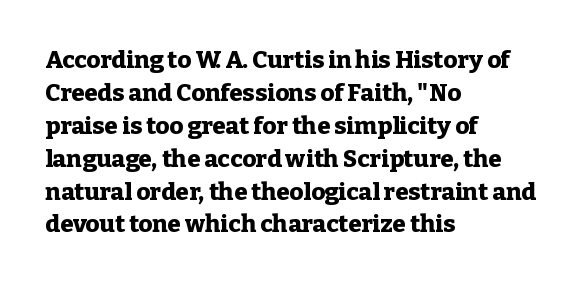
The image shows 24 px bold type, upright; set left-aligned, normal line spacing (1.37x), normal letter spacing, not underlined.
